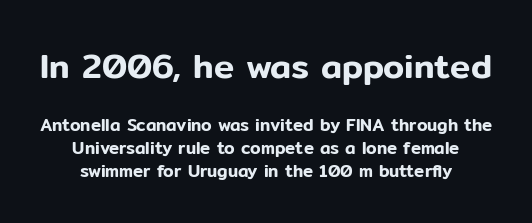
The image shows 34 px sans-serif type, upright; set centered, normal line spacing (1.35x), normal letter spacing, not underlined; the first (top) block is 2.0x larger; low stroke contrast and a medium x-height.
